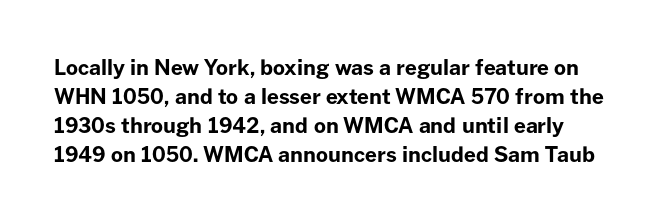
The image shows 21 px bold type, upright; set normal line spacing (1.38x), normal letter spacing, not underlined.
